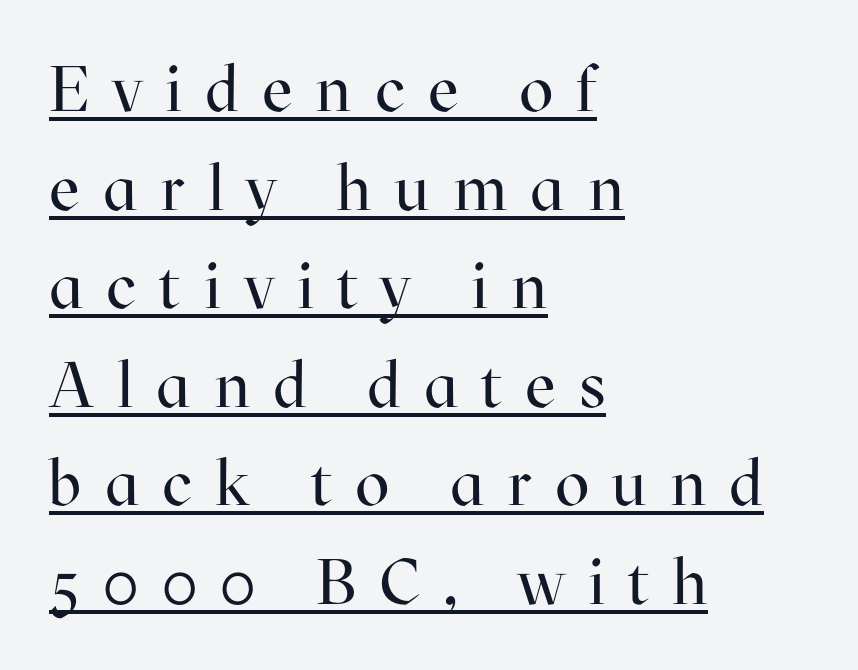
{"serif": "yes", "italic": "no", "bold": "no", "weight": "regular", "width": "normal", "stroke_contrast": "high", "x_height": "medium", "monospaced": "no", "underline": "yes", "align": "left", "line_spacing": "normal", "line_spacing_ratio": 1.54, "letter_spacing": "wide", "letter_spacing_em": 0.36, "glyph_px": 64}
